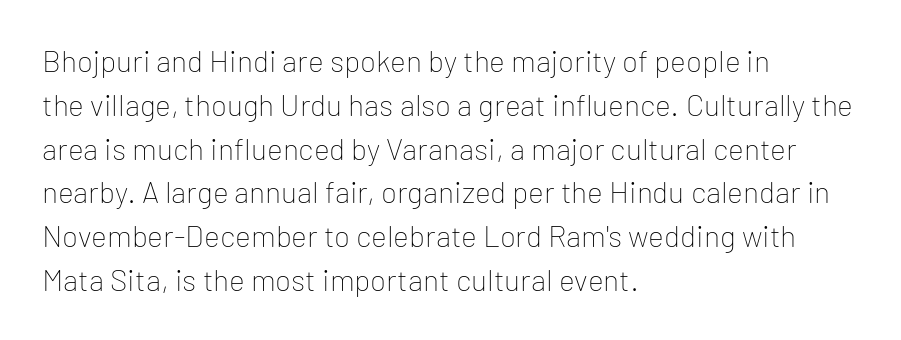
The image shows 30 px thin sans-serif type, upright; set left-aligned, normal line spacing (1.46x), normal letter spacing, not underlined; low stroke contrast and a medium x-height.
